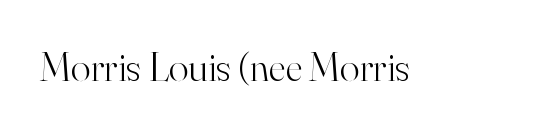
Q: Is the text bold? A: No.
Q: Is the text italic (slanted)? A: No, it is upright.
Q: Is the typeface a serif or a sans-serif typeface? A: Serif.
Q: Is the text underlined? A: No.
Q: Is the spacing between letters normal or unusually wide? A: Normal.
Q: Width (condensed, normal, or wide)? A: Normal.
Q: Stroke contrast? A: High.
Q: x-height? A: Small.
Q: Monospaced? A: No.
